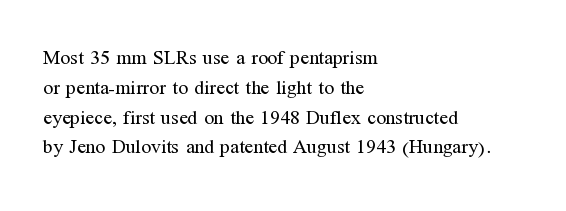
{"italic": "no", "bold": "no", "underline": "no", "align": "left", "line_spacing": "normal", "line_spacing_ratio": 1.49, "letter_spacing": "normal", "letter_spacing_em": 0.0, "glyph_px": 20}
